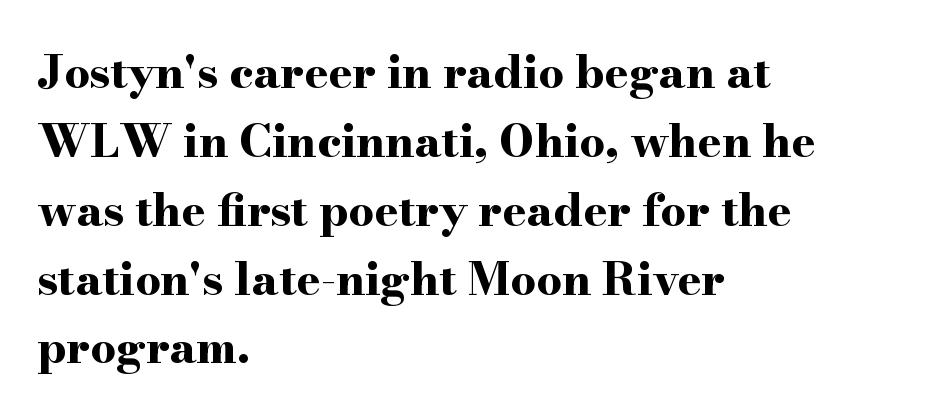
Q: Is the text bold? A: Yes.
Q: Is the text italic (slanted)? A: No, it is upright.
Q: Is the typeface a serif or a sans-serif typeface? A: Serif.
Q: Is the text underlined? A: No.
Q: How is the paragraph aligned? A: Left-aligned.
Q: Is the spacing between letters normal or unusually wide? A: Normal.
Q: Is the spacing between lines tight, normal or loose? A: Normal.
Q: Width (condensed, normal, or wide)? A: Wide.
Q: Stroke contrast? A: High.
Q: x-height? A: Small.
Q: Monospaced? A: No.
